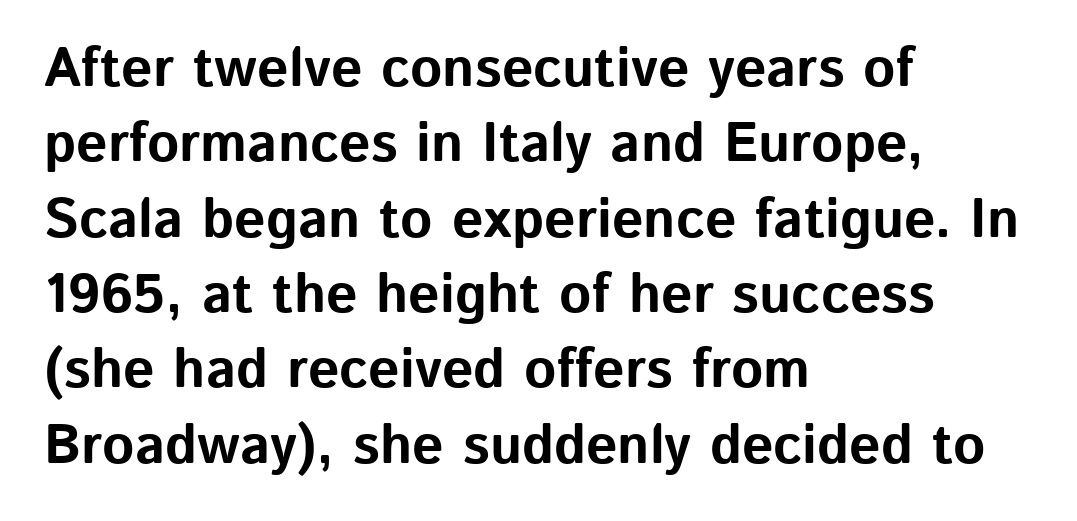
The image shows 55 px bold sans-serif type, upright; set left-aligned, normal line spacing (1.37x), normal letter spacing, not underlined; low stroke contrast and a medium x-height.
